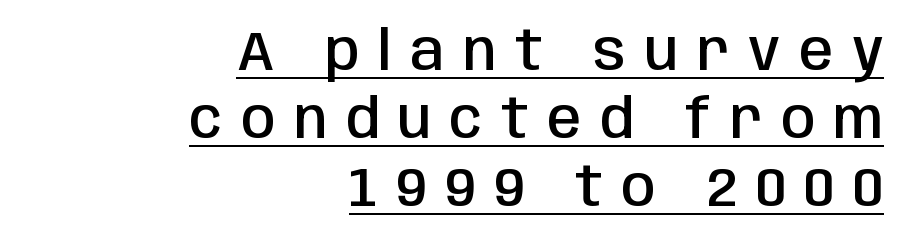
The image shows 55 px semibold, condensed sans-serif type, upright; set right-aligned, line spacing 1.24x, unusually wide letter spacing (+0.34 em), underlined; low stroke contrast and a large x-height.
